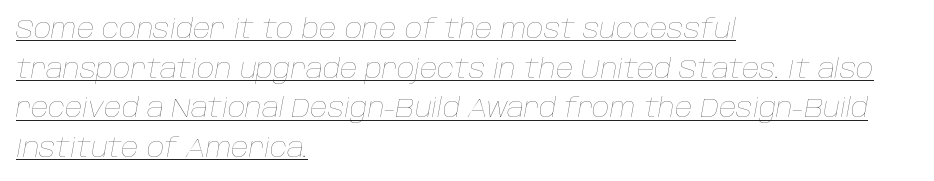
Honestly, the letter spacing is just normal — you wouldn't notice it. Vertically, the passage feels balanced, rows spaced as you'd expect. Bold? No — there's no thickening of the strokes. Visually the block forms a straight wall on the left and a jagged coastline on the right. Quick note: underline on. Compared with ordinary roman type, these characters are visibly tilted.
